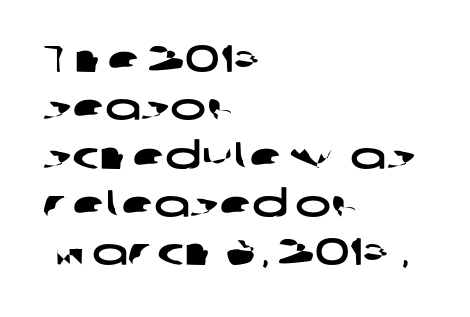
{"serif": "no", "width": "wide", "stroke_contrast": "low", "x_height": "medium", "monospaced": "no", "underline": "no", "align": "left", "line_spacing": "normal", "line_spacing_ratio": 1.27, "letter_spacing": "normal", "letter_spacing_em": 0.0, "glyph_px": 38}
